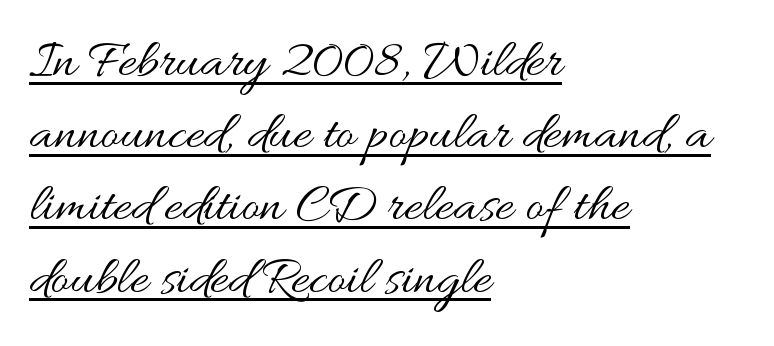
Q: Is the text bold? A: No.
Q: Is the text italic (slanted)? A: Yes.
Q: Is the text underlined? A: Yes.
Q: How is the paragraph aligned? A: Left-aligned.
Q: Is the spacing between letters normal or unusually wide? A: Normal.
Q: Is the spacing between lines tight, normal or loose? A: Normal.
Q: Width (condensed, normal, or wide)? A: Wide.
Q: Stroke contrast? A: Medium.
Q: x-height? A: Small.
Q: Monospaced? A: No.
